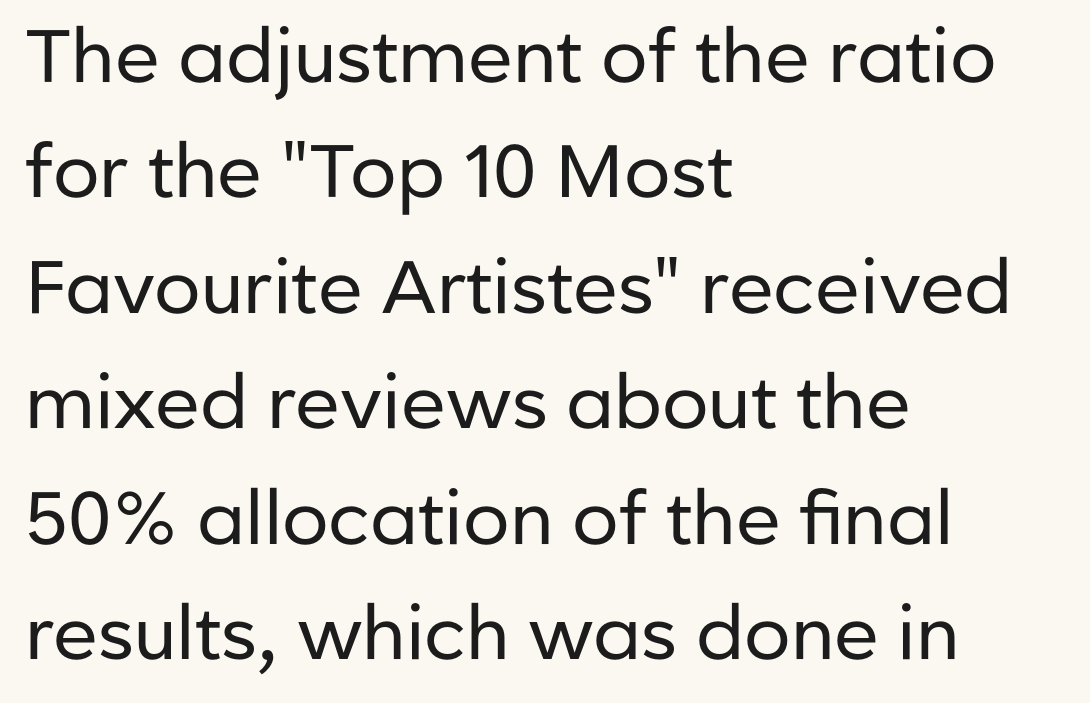
Casual observation: everything's shoved over to the left. The font's upright variant was chosen for this text. A typesetter would call this proportional, since set widths differ per character. Anything drawn beneath the words? Only blank space. The face used here is rendered with its standard letterfit. In terms of leading, this rendering sits right in the middle.
